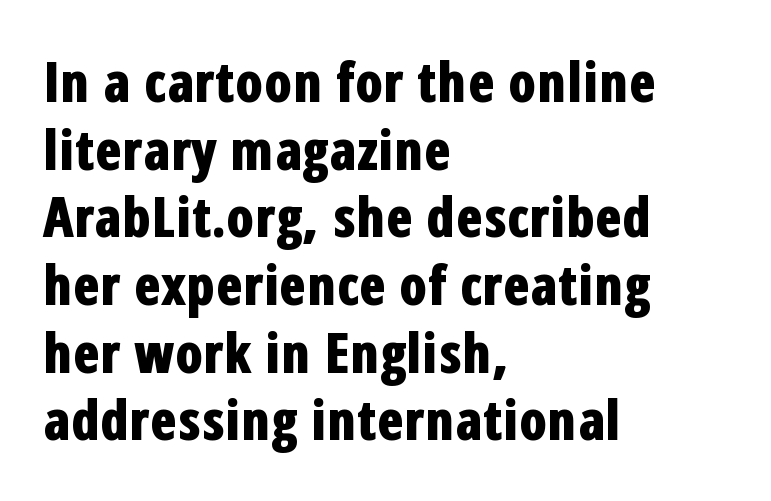
Q: Is the text bold? A: Yes.
Q: Is the text italic (slanted)? A: No, it is upright.
Q: Is the typeface a serif or a sans-serif typeface? A: Sans-serif.
Q: Is the text underlined? A: No.
Q: How is the paragraph aligned? A: Left-aligned.
Q: Is the spacing between letters normal or unusually wide? A: Normal.
Q: Width (condensed, normal, or wide)? A: Condensed.
Q: Stroke contrast? A: Low.
Q: x-height? A: Medium.
Q: Monospaced? A: No.
